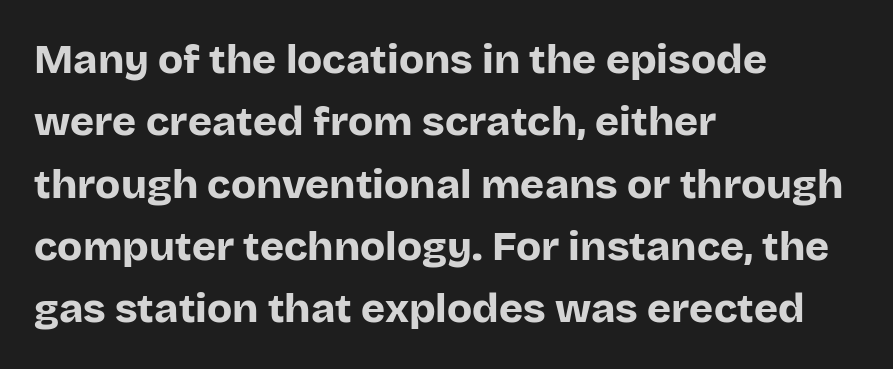
Q: Is the text bold? A: Yes.
Q: Is the text italic (slanted)? A: No, it is upright.
Q: Is the typeface a serif or a sans-serif typeface? A: Sans-serif.
Q: Is the text underlined? A: No.
Q: How is the paragraph aligned? A: Left-aligned.
Q: Is the spacing between letters normal or unusually wide? A: Normal.
Q: Is the spacing between lines tight, normal or loose? A: Normal.
Q: Width (condensed, normal, or wide)? A: Normal.
Q: Stroke contrast? A: Low.
Q: x-height? A: Large.
Q: Monospaced? A: No.
